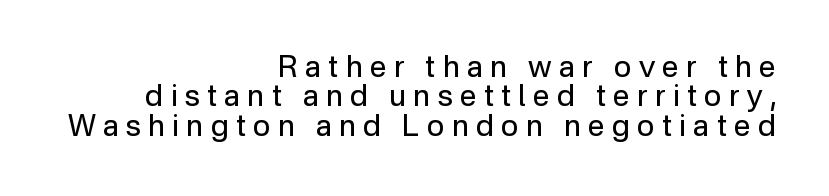
The image shows 30 px regular-weight sans-serif type, upright; set right-aligned, tight line spacing (0.98x), unusually wide letter spacing (+0.24 em), not underlined; low stroke contrast and a medium x-height.
